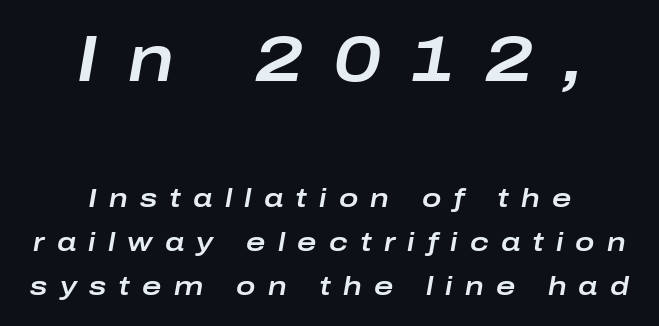
The image shows 64 px wide type, italic (leaning right); set centered, normal line spacing (1.7x), unusually wide letter spacing (+0.47 em), not underlined; the first (top) block is 2.46x larger; low stroke contrast and a medium x-height.
